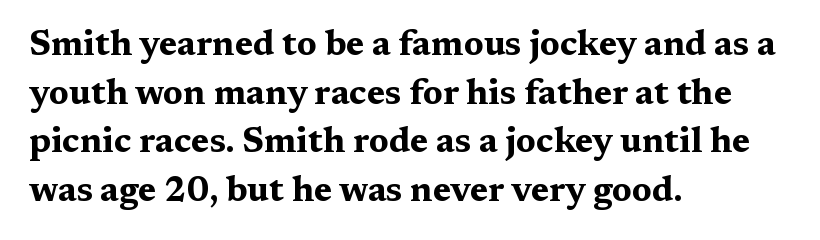
Q: Is the text bold? A: Yes.
Q: Is the text italic (slanted)? A: No, it is upright.
Q: Is the typeface a serif or a sans-serif typeface? A: Serif.
Q: Is the text underlined? A: No.
Q: How is the paragraph aligned? A: Left-aligned.
Q: Is the spacing between letters normal or unusually wide? A: Normal.
Q: Is the spacing between lines tight, normal or loose? A: Normal.
Q: Width (condensed, normal, or wide)? A: Wide.
Q: Stroke contrast? A: Medium.
Q: x-height? A: Medium.
Q: Monospaced? A: No.
